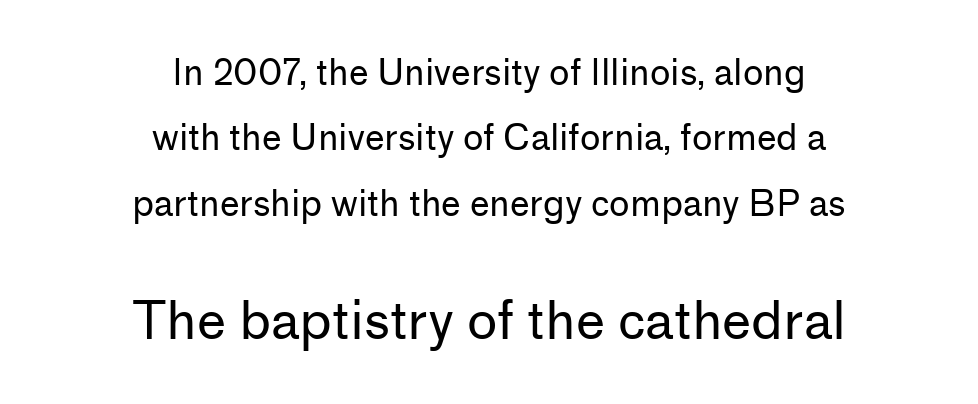
Check the space under the baseline: it is left empty. In terms of posture, this sample is upright. This is not heavy type; no bold has been used. These lines keep a tight, regular rhythm from letter to letter. Visually, the bottom section dominates because its glyphs are scaled up. To sum up the face: it is a sans, with no serifs.
